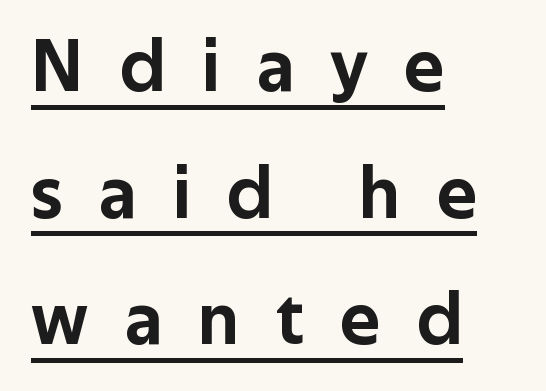
{"serif": "no", "italic": "no", "width": "normal", "stroke_contrast": "low", "x_height": "medium", "monospaced": "no", "underline": "yes", "align": "left", "line_spacing": "normal", "line_spacing_ratio": 1.69, "letter_spacing": "wide", "letter_spacing_em": 0.49, "glyph_px": 75}
